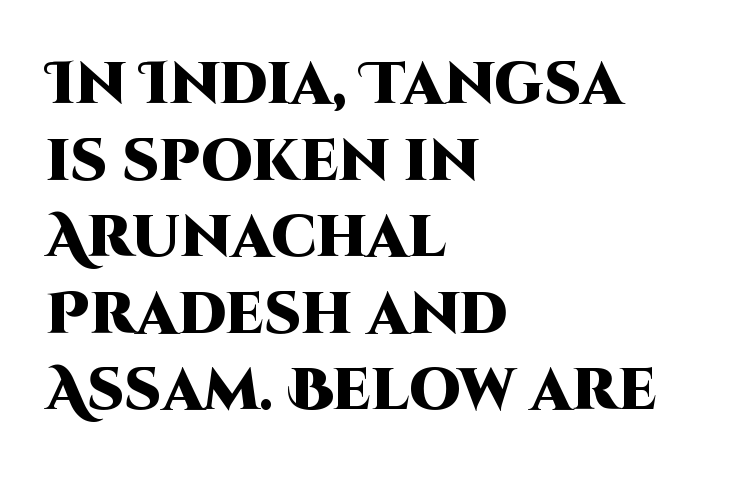
Here the designer chose a conventional face with non-uniform glyph widths. Does the type have serifs? No, each stem ends abruptly. The rendering uses a moderate line-height, typical for paragraphs. When letters stand straight like this, we call the style roman or upright.
